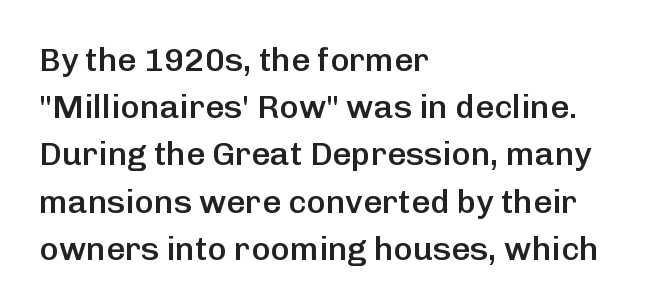
Letter spacing: default. This block has exactly the height ordinary leading produces. Quick note: underline off. Teacher's note: observe the even left margin — that is flush-left alignment.
